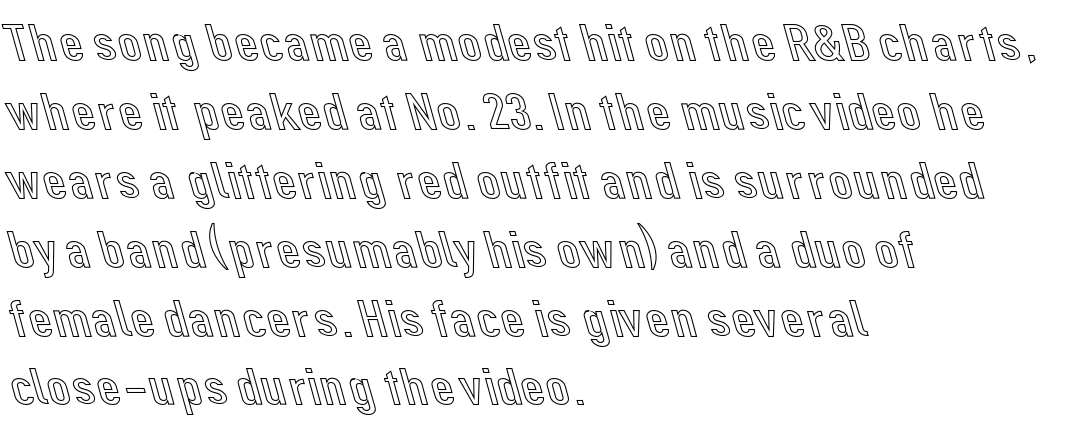
{"width": "normal", "x_height": "medium", "monospaced": "no", "underline": "no", "align": "left", "line_spacing": "normal", "line_spacing_ratio": 1.3, "letter_spacing": "normal", "letter_spacing_em": 0.0, "glyph_px": 53}
